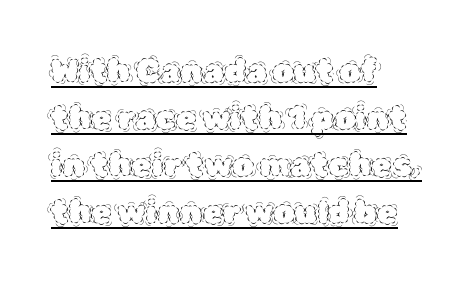
Q: Is the text bold? A: No.
Q: Is the text italic (slanted)? A: No, it is upright.
Q: Is the text underlined? A: Yes.
Q: How is the paragraph aligned? A: Left-aligned.
Q: Is the spacing between letters normal or unusually wide? A: Normal.
Q: Is the spacing between lines tight, normal or loose? A: Normal.
Q: Width (condensed, normal, or wide)? A: Normal.
Q: x-height? A: Large.
Q: Monospaced? A: No.
